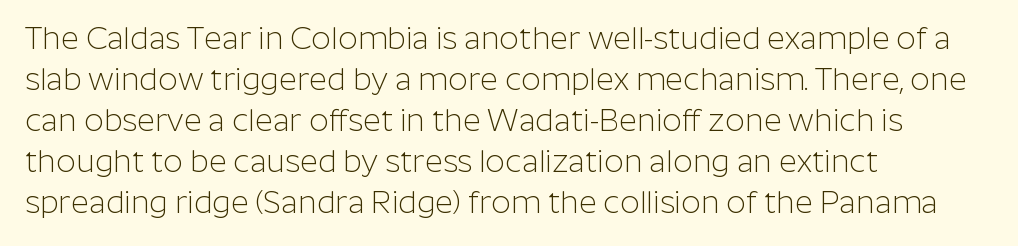
Q: Is the text bold? A: No.
Q: Is the text italic (slanted)? A: No, it is upright.
Q: Is the typeface a serif or a sans-serif typeface? A: Sans-serif.
Q: Is the text underlined? A: No.
Q: How is the paragraph aligned? A: Left-aligned.
Q: Is the spacing between letters normal or unusually wide? A: Normal.
Q: Is the spacing between lines tight, normal or loose? A: Normal.
Q: Width (condensed, normal, or wide)? A: Normal.
Q: Stroke contrast? A: Low.
Q: x-height? A: Medium.
Q: Monospaced? A: No.
